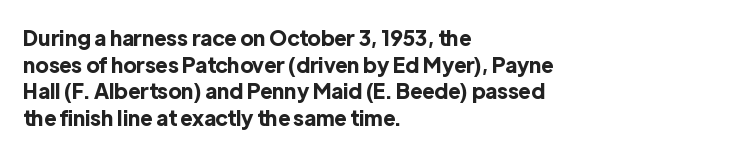
{"italic": "no", "bold": "yes", "underline": "no", "align": "left", "line_spacing": "normal", "line_spacing_ratio": 1.27, "letter_spacing": "normal", "letter_spacing_em": 0.0, "glyph_px": 21}
